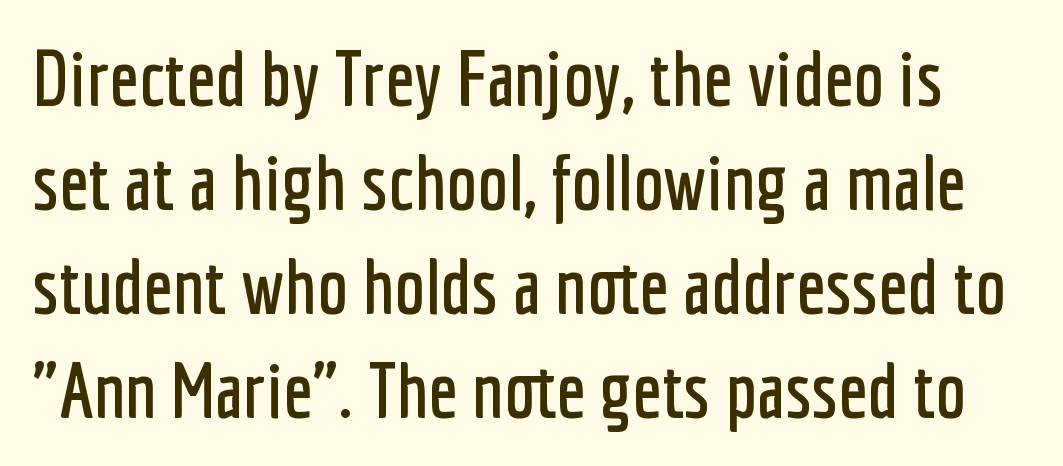
The image shows 77 px condensed sans-serif type, upright; set normal line spacing (1.35x), normal letter spacing, not underlined; low stroke contrast and a medium x-height.
